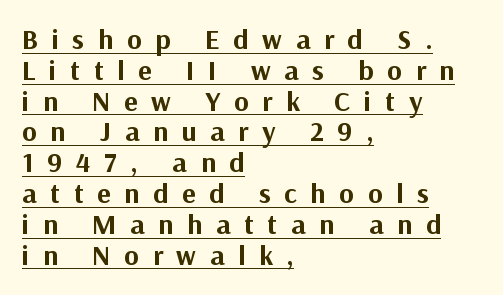
Q: Is the text bold? A: Yes.
Q: Is the text italic (slanted)? A: No, it is upright.
Q: Is the typeface a serif or a sans-serif typeface? A: Sans-serif.
Q: Is the text underlined? A: Yes.
Q: How is the paragraph aligned? A: Left-aligned.
Q: Is the spacing between letters normal or unusually wide? A: Unusually wide.
Q: Is the spacing between lines tight, normal or loose? A: Tight.
Q: Width (condensed, normal, or wide)? A: Normal.
Q: Stroke contrast? A: Medium.
Q: x-height? A: Medium.
Q: Monospaced? A: No.
